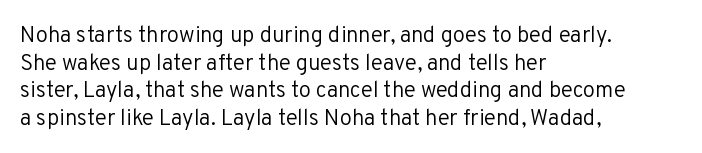
The image shows 22 px text type, upright; set left-aligned, normal line spacing (1.26x), normal letter spacing, not underlined.
